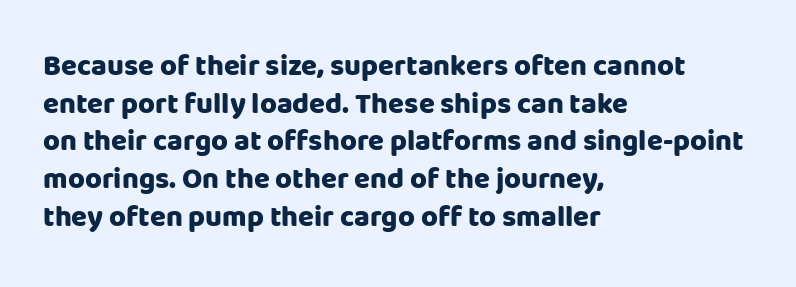
{"serif": "no", "italic": "no", "bold": "yes", "weight": "heavy", "width": "normal", "stroke_contrast": "low", "x_height": "large", "monospaced": "no", "underline": "no", "align": "left", "line_spacing": "normal", "line_spacing_ratio": 1.3, "letter_spacing": "normal", "letter_spacing_em": 0.0, "glyph_px": 29}
